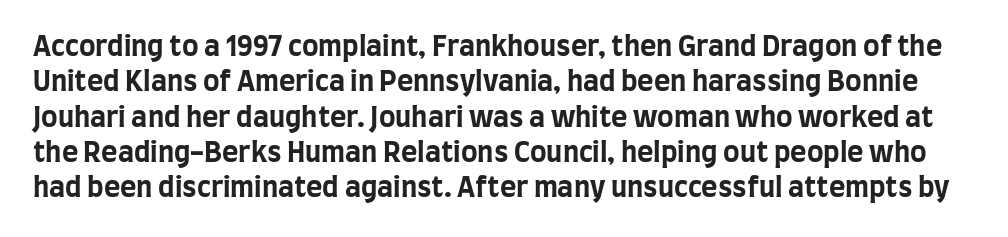
{"serif": "no", "italic": "no", "bold": "yes", "weight": "bold", "width": "condensed", "stroke_contrast": "low", "x_height": "large", "monospaced": "no", "underline": "no", "line_spacing": "normal", "line_spacing_ratio": 1.26, "letter_spacing": "normal", "letter_spacing_em": 0.0, "glyph_px": 28}
